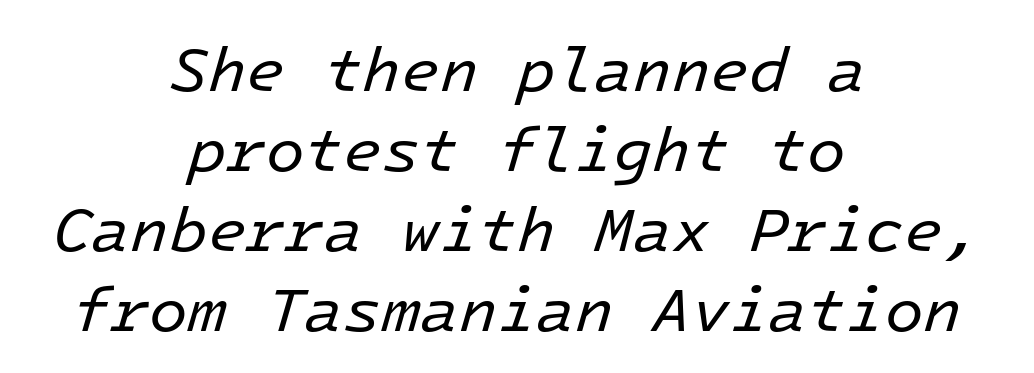
Where is the straight margin? There isn't one; the lines are centered. Each stroke keeps to a modest, everyday thickness or less. Looks like terminal output: every glyph gets an equal slot. The letters are slanted; this is an italic face. Descender tails drop into unmarked territory.
